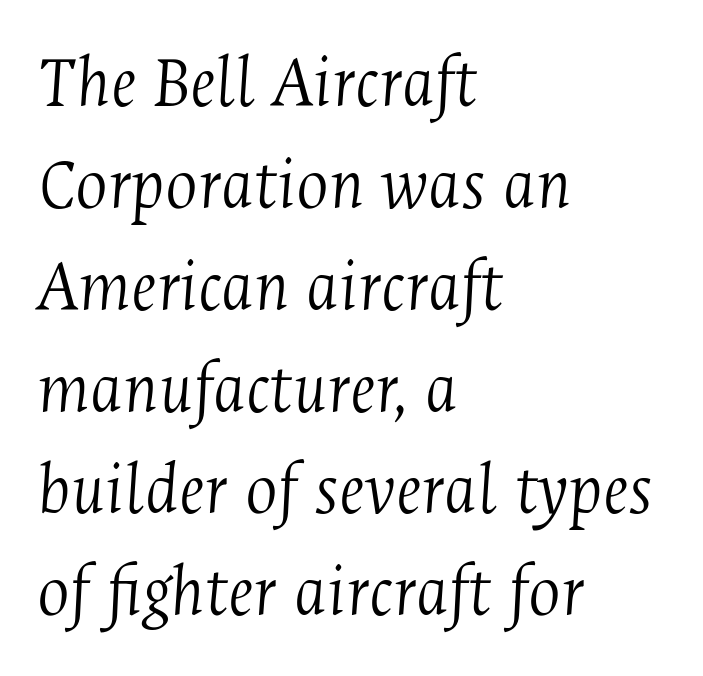
{"serif": "yes", "italic": "yes", "lean": "right", "slant_degrees": 4, "bold": "no", "weight": "light", "width": "condensed", "stroke_contrast": "medium", "x_height": "medium", "monospaced": "no", "underline": "no", "align": "left", "line_spacing": "normal", "line_spacing_ratio": 1.34, "letter_spacing": "normal", "letter_spacing_em": 0.0, "glyph_px": 76}
